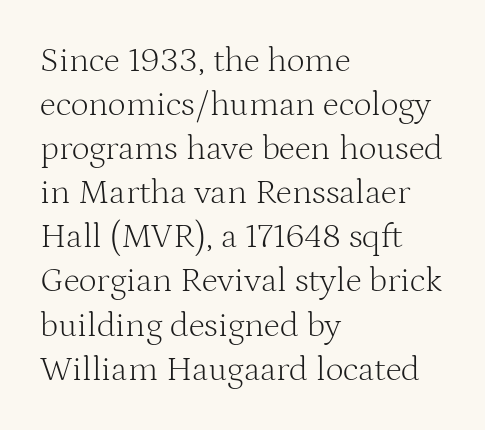
These lines are rendered in a variable-pitch font. This rendering employs a face with finishing strokes, i.e., a serif. A bare baseline throughout the passage. Characters remain perfectly vertical along every line.
